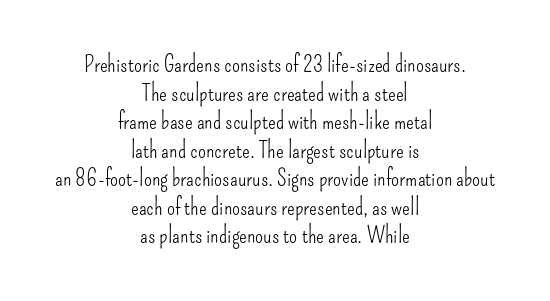
Q: Is the text bold? A: No.
Q: Is the text italic (slanted)? A: No, it is upright.
Q: Is the text underlined? A: No.
Q: How is the paragraph aligned? A: Centered.
Q: Is the spacing between letters normal or unusually wide? A: Normal.
